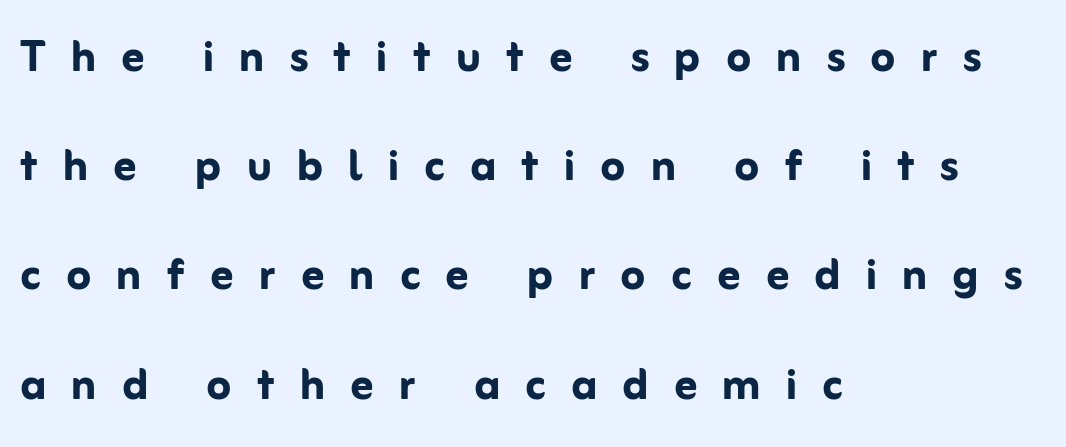
The image shows 56 px semibold sans-serif type, upright; set left-aligned, loose line spacing (1.95x), unusually wide letter spacing (+0.45 em), not underlined; low stroke contrast and a medium x-height.
